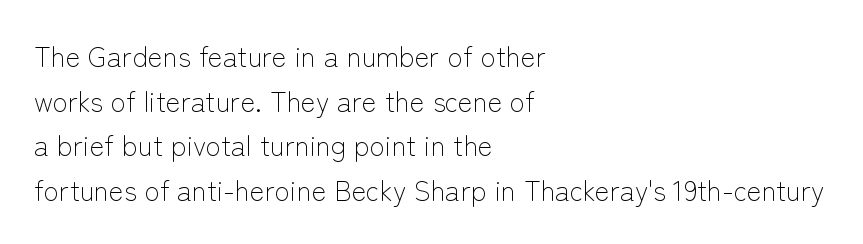
One glance says typical: line gaps are just what's usual. Layout note: lines flush left. I'd call this a sans setting — the letters go barefoot. Check the space under the baseline: it is left empty.
